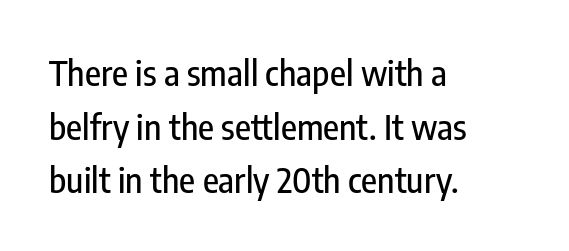
Between one letter and the next there's only the usual sliver of space. A typesetter would call this proportional, since set widths differ per character. Teacher's note: observe the even left margin — that is flush-left alignment. A normal amount of white space separates one row of letters from the next. Each row of text sits above clean, open space.
